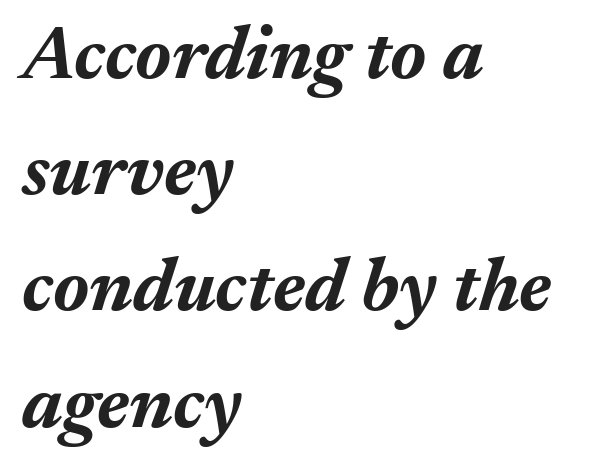
{"italic": "yes", "lean": "right", "slant_degrees": 17, "bold": "yes", "weight": "bold", "width": "normal", "stroke_contrast": "medium", "x_height": "medium", "monospaced": "no", "underline": "no", "align": "left", "line_spacing": "normal", "line_spacing_ratio": 1.55, "letter_spacing": "normal", "letter_spacing_em": 0.0, "glyph_px": 75}
